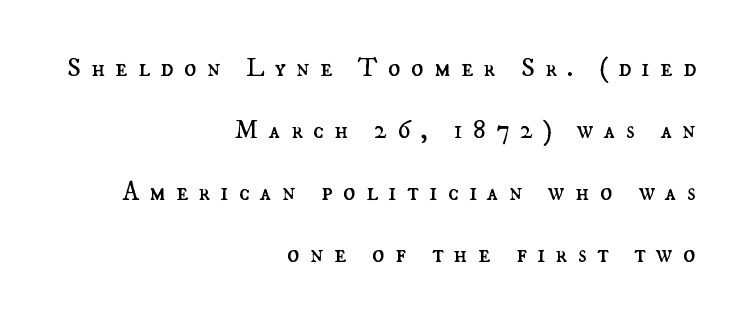
Is the type heavy? It reads as light-to-regular instead. The line-height multiplier appears high, well above default. The letters stand straight up with perfectly vertical stems. Loose tracking; the words dissolve into strings of separated letters.
